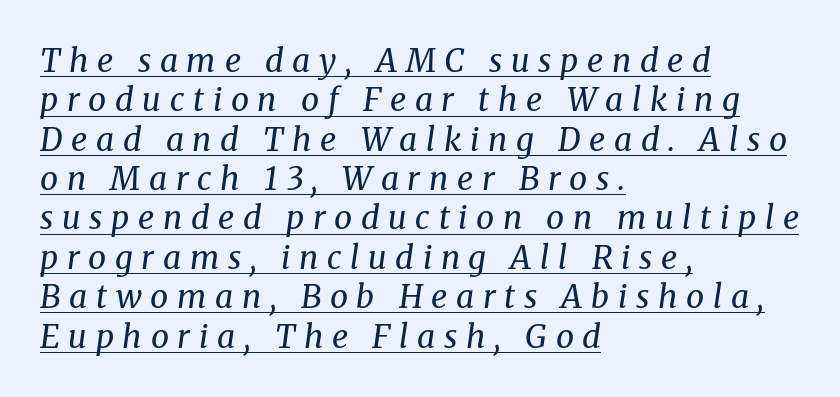
{"serif": "yes", "italic": "yes", "lean": "right", "slant_degrees": 8, "bold": "no", "weight": "regular", "width": "normal", "stroke_contrast": "medium", "x_height": "medium", "monospaced": "no", "underline": "yes", "align": "left", "line_spacing_ratio": 1.23, "letter_spacing": "wide", "letter_spacing_em": 0.27, "glyph_px": 32}
